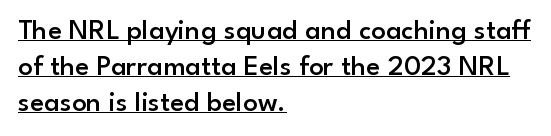
This sample carries an underscore along the baseline area. This is sans-serif lettering, the kind often seen on screens and signage. Style check: upright. The rendering uses natural spacing where letterforms have individual widths. Typesetter's note: demi weight, one step under bold. Nothing unusual about the tracking: characters are spaced as the font intends.
